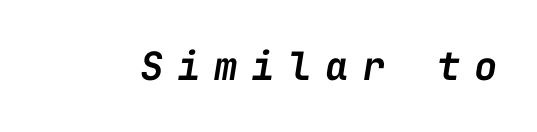
{"italic": "yes", "lean": "right", "slant_degrees": 9, "bold": "semi", "weight": "semibold", "width": "normal", "stroke_contrast": "low", "x_height": "medium", "monospaced": "yes", "underline": "no", "letter_spacing": "wide", "letter_spacing_em": 0.35, "glyph_px": 39}
